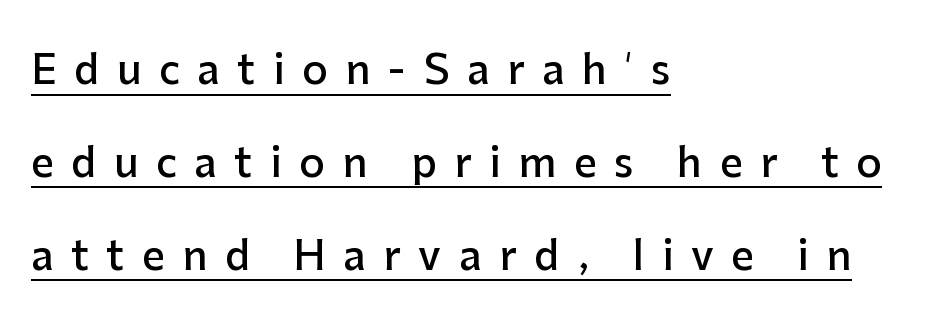
Stems and bowls a touch heavier than normal — semibold. Each word looks stretched out because of the extra space between its letters. Decoration check: the copy is underlined. The lettering holds an erect, upright posture throughout. Grotesque or geometric, the face here clearly has no serifs.
